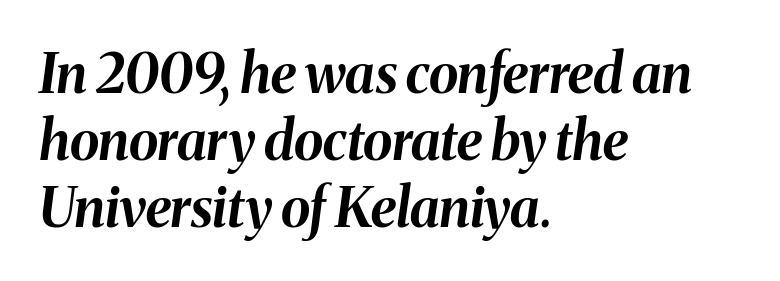
Q: Is the text bold? A: Yes.
Q: Is the text italic (slanted)? A: Yes, it leans right by about 8 degrees.
Q: Is the text underlined? A: No.
Q: How is the paragraph aligned? A: Left-aligned.
Q: Is the spacing between letters normal or unusually wide? A: Normal.
Q: Width (condensed, normal, or wide)? A: Normal.
Q: Stroke contrast? A: Medium.
Q: x-height? A: Medium.
Q: Monospaced? A: No.
